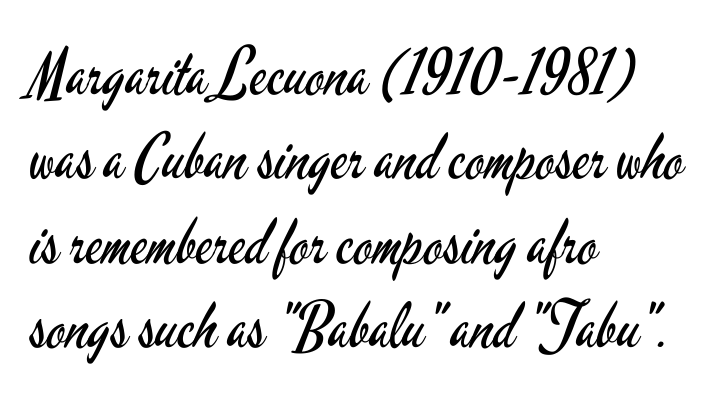
Q: Is the text bold? A: No.
Q: Is the text italic (slanted)? A: Yes.
Q: Is the typeface a serif or a sans-serif typeface? A: Sans-serif.
Q: Is the text underlined? A: No.
Q: How is the paragraph aligned? A: Left-aligned.
Q: Is the spacing between letters normal or unusually wide? A: Normal.
Q: Is the spacing between lines tight, normal or loose? A: Normal.
Q: Width (condensed, normal, or wide)? A: Condensed.
Q: Stroke contrast? A: Low.
Q: x-height? A: Small.
Q: Monospaced? A: No.
